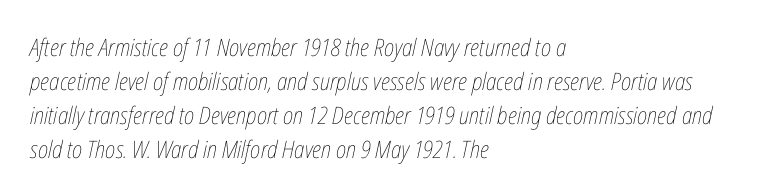
{"italic": "yes", "lean": "right", "slant_degrees": 12, "bold": "no", "underline": "no", "align": "left", "line_spacing": "normal", "line_spacing_ratio": 1.41, "letter_spacing": "normal", "letter_spacing_em": 0.0, "glyph_px": 24}
